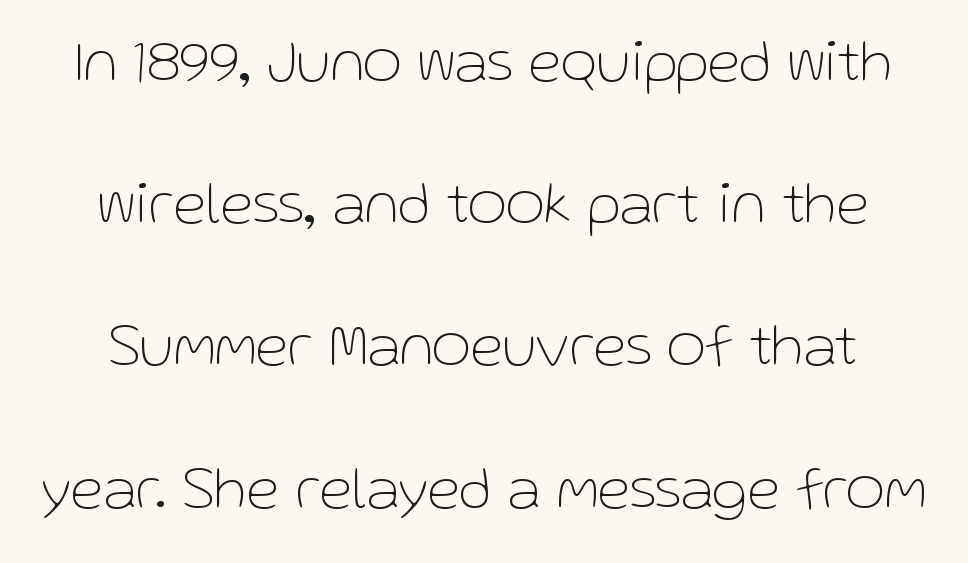
The rendering uses a large line-height, opening up the rows. A typesetter would call this proportional, since set widths differ per character. These lines are composed in type without serifs. Rule under the text: the space is simply empty.
